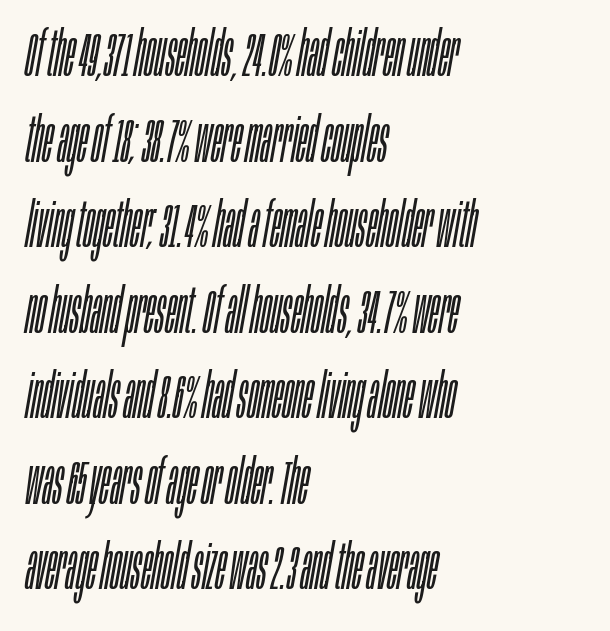
Q: Is the text bold? A: No.
Q: Is the text italic (slanted)? A: Yes, it leans right by about 10 degrees.
Q: Is the text underlined? A: No.
Q: How is the paragraph aligned? A: Left-aligned.
Q: Is the spacing between letters normal or unusually wide? A: Normal.
Q: Is the spacing between lines tight, normal or loose? A: Normal.
Q: Width (condensed, normal, or wide)? A: Condensed.
Q: Stroke contrast? A: Low.
Q: x-height? A: Large.
Q: Monospaced? A: No.
